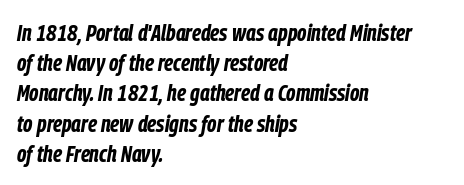
{"italic": "yes", "lean": "right", "slant_degrees": 9, "bold": "yes", "underline": "no", "align": "left", "line_spacing": "normal", "line_spacing_ratio": 1.26, "letter_spacing": "normal", "letter_spacing_em": 0.0, "glyph_px": 24}
